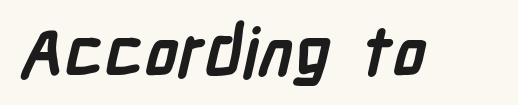
Q: Is the text bold? A: Yes.
Q: Is the typeface a serif or a sans-serif typeface? A: Sans-serif.
Q: Is the text underlined? A: No.
Q: Is the spacing between letters normal or unusually wide? A: Normal.
Q: Width (condensed, normal, or wide)? A: Condensed.
Q: Stroke contrast? A: Low.
Q: x-height? A: Medium.
Q: Monospaced? A: No.
